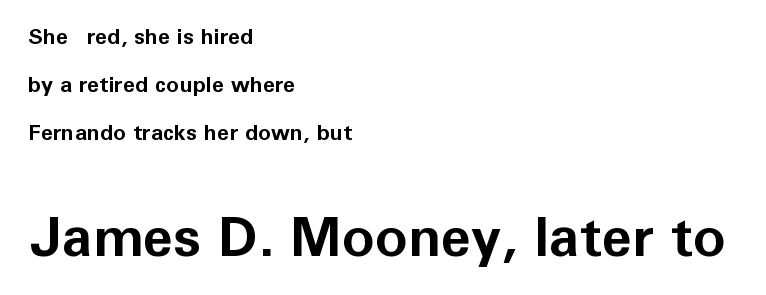
Does extra space separate the letters? No, they use regular spacing. The glyphs in this specimen are sans serif. Strong, thick strokes mark this as bold type. Here the designer chose a conventional face with non-uniform glyph widths. The specimen reads as upright at a glance.
